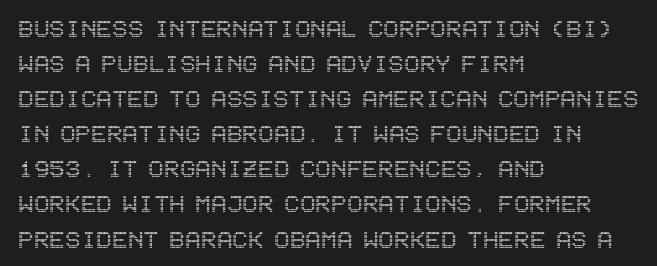
Q: Is the text italic (slanted)? A: No, it is upright.
Q: Is the text underlined? A: No.
Q: How is the paragraph aligned? A: Left-aligned.
Q: Is the spacing between letters normal or unusually wide? A: Normal.
Q: Width (condensed, normal, or wide)? A: Condensed.
Q: x-height? A: Large.
